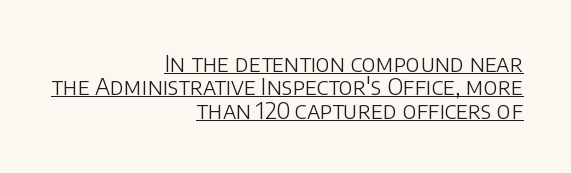
The image shows 23 px text type, upright; set right-aligned, tight line spacing (1.02x), normal letter spacing, underlined.
